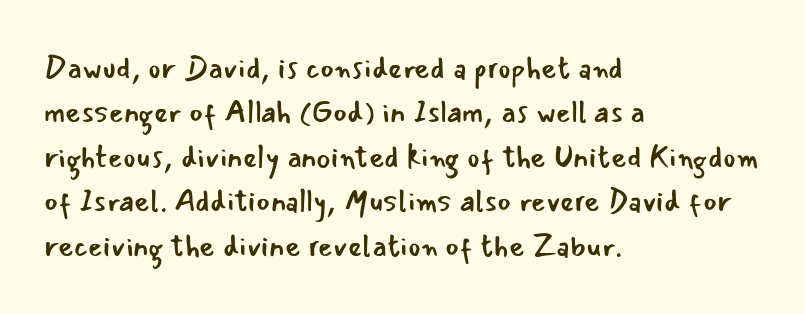
Q: Is the text bold? A: No.
Q: Is the text italic (slanted)? A: No, it is upright.
Q: Is the typeface a serif or a sans-serif typeface? A: Sans-serif.
Q: Is the text underlined? A: No.
Q: How is the paragraph aligned? A: Left-aligned.
Q: Is the spacing between letters normal or unusually wide? A: Normal.
Q: Is the spacing between lines tight, normal or loose? A: Normal.
Q: Width (condensed, normal, or wide)? A: Normal.
Q: Stroke contrast? A: Low.
Q: x-height? A: Small.
Q: Monospaced? A: No.
